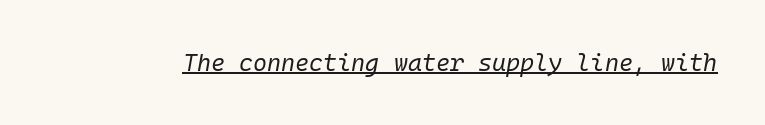
Think standard paragraph weight, or any step lighter than that. Notice how the stems are inclined rather than vertical — that's the hallmark of italics. The letters sit at their default tracking, neither squeezed nor spread. Check the space under the baseline: a stroke is drawn there.
